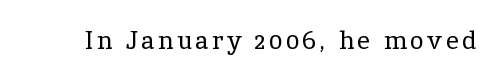
{"italic": "no", "bold": "no", "underline": "no", "glyph_px": 25}
